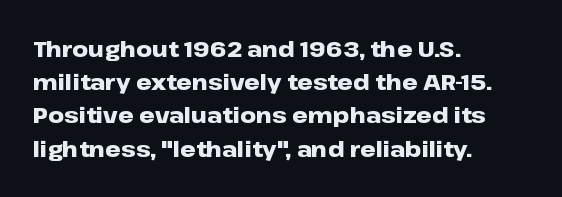
The image shows 22 px bold type, upright; set left-aligned, normal line spacing (1.51x), normal letter spacing, not underlined.
